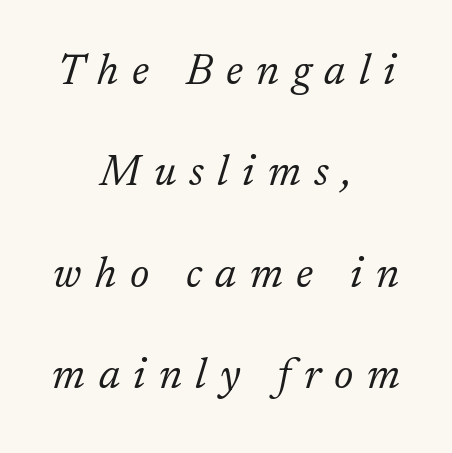
{"serif": "yes", "italic": "yes", "lean": "right", "slant_degrees": 17, "bold": "no", "weight": "light", "width": "normal", "stroke_contrast": "low", "x_height": "medium", "monospaced": "no", "underline": "no", "align": "center", "line_spacing": "loose", "line_spacing_ratio": 2.36, "letter_spacing": "wide", "letter_spacing_em": 0.31, "glyph_px": 43}
